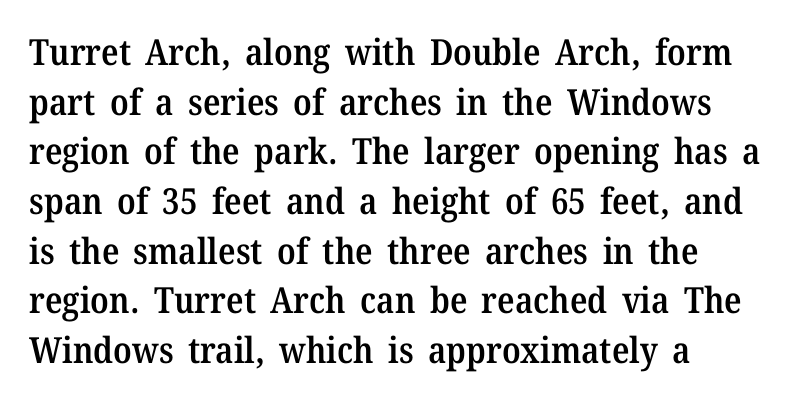
{"serif": "yes", "italic": "no", "bold": "semi", "weight": "semibold", "width": "normal", "stroke_contrast": "medium", "x_height": "medium", "monospaced": "no", "underline": "no", "line_spacing": "normal", "line_spacing_ratio": 1.38, "letter_spacing": "normal", "letter_spacing_em": 0.0, "glyph_px": 36}
